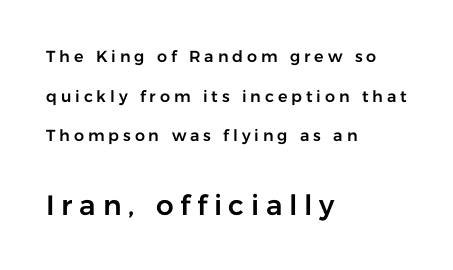
No feet cap the strokes, marking this as sans-serif type. Check under the words: just untouched page. The paragraph shown leans on its left margin. A roman cut, with each character standing at attention. Whoever set this chose breathing room over compactness in the vertical rhythm.
